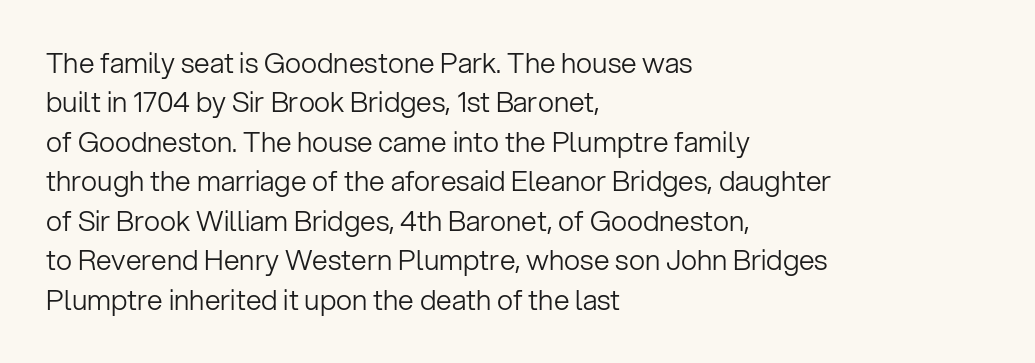
Q: Is the text bold? A: No.
Q: Is the text italic (slanted)? A: No, it is upright.
Q: Is the typeface a serif or a sans-serif typeface? A: Sans-serif.
Q: Is the text underlined? A: No.
Q: How is the paragraph aligned? A: Left-aligned.
Q: Is the spacing between letters normal or unusually wide? A: Normal.
Q: Is the spacing between lines tight, normal or loose? A: Normal.
Q: Width (condensed, normal, or wide)? A: Normal.
Q: Stroke contrast? A: Low.
Q: x-height? A: Medium.
Q: Monospaced? A: No.
